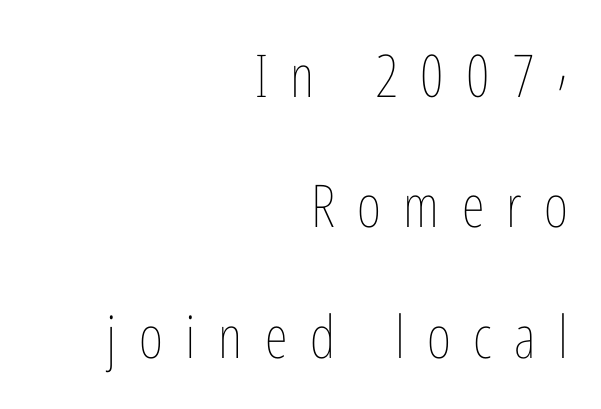
{"italic": "no", "bold": "no", "weight": "thin", "width": "condensed", "stroke_contrast": "low", "x_height": "medium", "monospaced": "no", "underline": "no", "align": "right", "line_spacing": "loose", "line_spacing_ratio": 2.21, "letter_spacing": "wide", "letter_spacing_em": 0.38, "glyph_px": 59}
